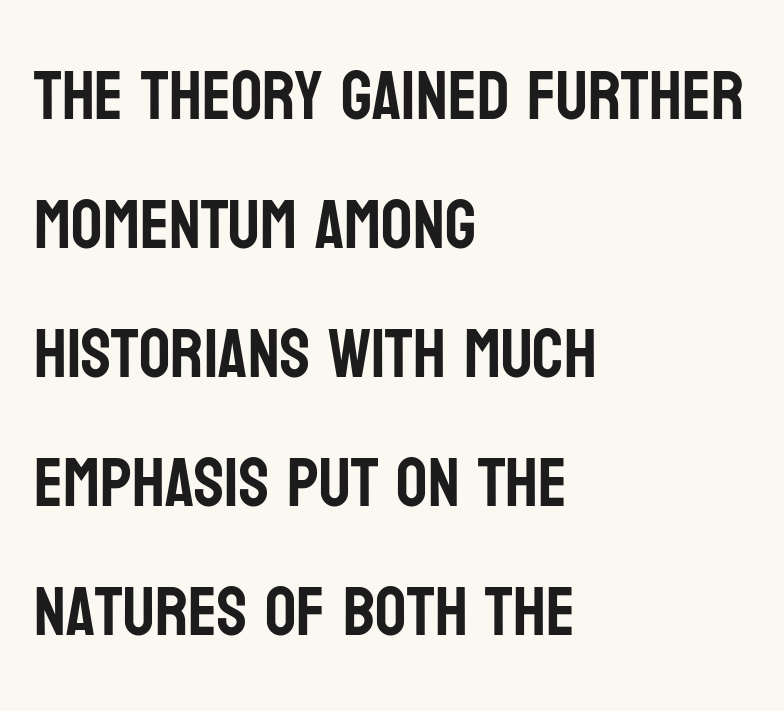
Q: Is the text italic (slanted)? A: No, it is upright.
Q: Is the typeface a serif or a sans-serif typeface? A: Sans-serif.
Q: Is the text underlined? A: No.
Q: How is the paragraph aligned? A: Left-aligned.
Q: Is the spacing between letters normal or unusually wide? A: Normal.
Q: Width (condensed, normal, or wide)? A: Condensed.
Q: Stroke contrast? A: Low.
Q: x-height? A: Large.
Q: Monospaced? A: No.
